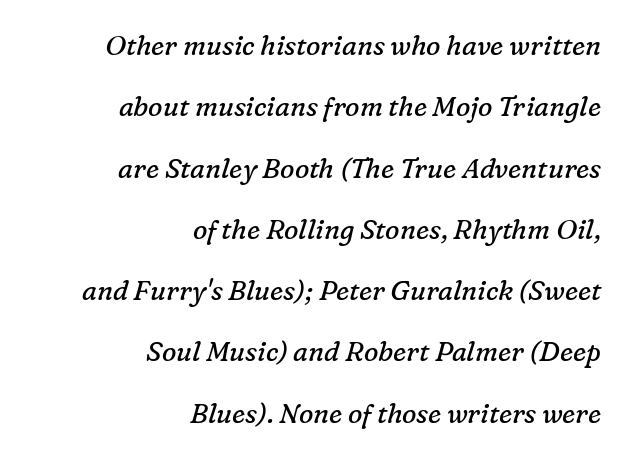
The image shows 27 px text type, italic (leaning right); set right-aligned, loose line spacing (2.27x), normal letter spacing, not underlined.
